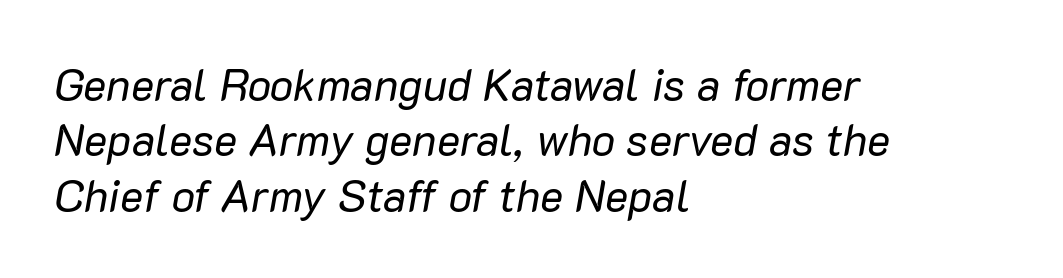
Q: Is the text bold? A: No.
Q: Is the text italic (slanted)? A: Yes, it leans right by about 10 degrees.
Q: Is the text underlined? A: No.
Q: How is the paragraph aligned? A: Left-aligned.
Q: Is the spacing between letters normal or unusually wide? A: Normal.
Q: Is the spacing between lines tight, normal or loose? A: Normal.
Q: Width (condensed, normal, or wide)? A: Normal.
Q: Stroke contrast? A: Low.
Q: x-height? A: Medium.
Q: Monospaced? A: No.
